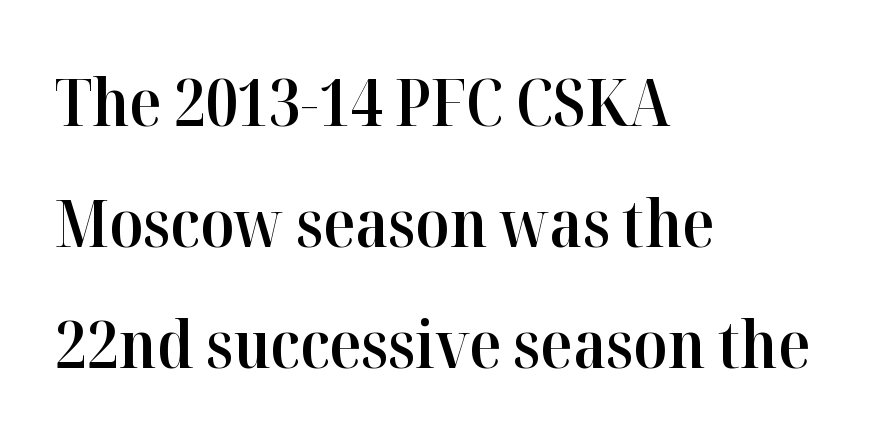
Each letter's strokes conclude with small projecting serifs. A typesetter would call this proportional, since set widths differ per character. Posture: straight, roman, zero tilt. Caption: multi-line text, flush left, ragged right. The horizontal fit of the characters is conventional and even.
